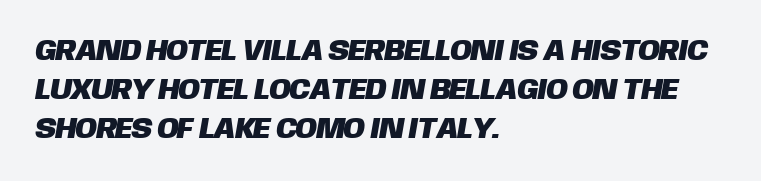
Clear beneath every line of the passage. Is there much room between lines? A standard amount, neither cramped nor airy. The passage shown is typed in a proportional face where columns would drift. Are there feet on the stems? There aren't — it's a sans.
